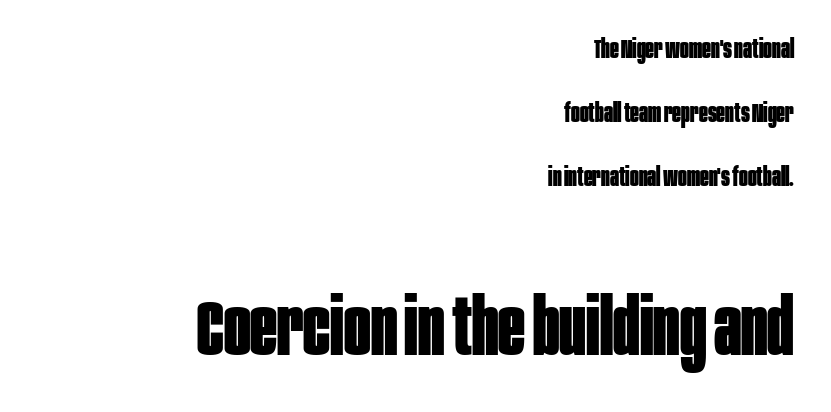
The image shows 79 px bold, condensed sans-serif type, upright; set right-aligned, loose line spacing (2.46x), normal letter spacing, not underlined; the second (bottom) block is 3.04x larger; low stroke contrast and a large x-height.
